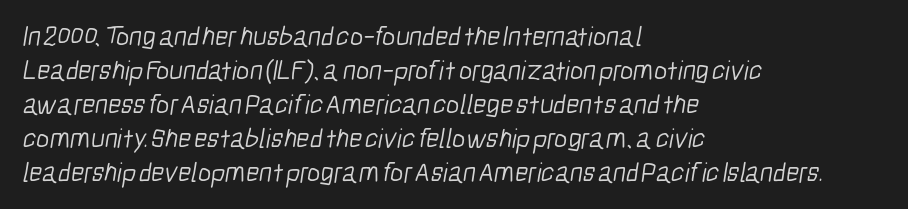
Q: Is the text bold? A: No.
Q: Is the typeface a serif or a sans-serif typeface? A: Sans-serif.
Q: Is the text underlined? A: No.
Q: How is the paragraph aligned? A: Left-aligned.
Q: Is the spacing between letters normal or unusually wide? A: Normal.
Q: Width (condensed, normal, or wide)? A: Condensed.
Q: Stroke contrast? A: Low.
Q: x-height? A: Medium.
Q: Monospaced? A: No.
